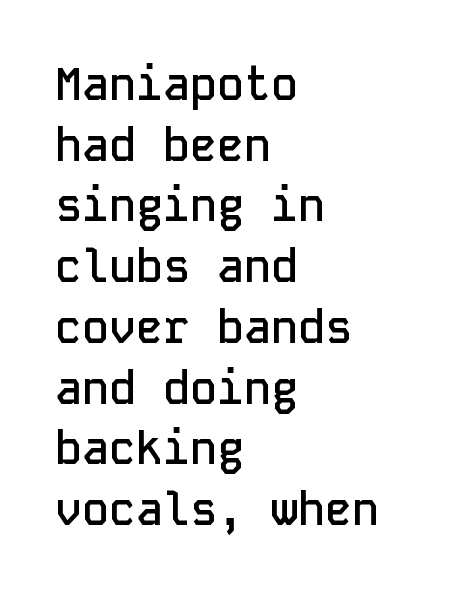
{"serif": "no", "italic": "no", "bold": "semi", "weight": "semibold", "width": "normal", "stroke_contrast": "low", "x_height": "medium", "monospaced": "yes", "underline": "no", "align": "left", "line_spacing": "normal", "line_spacing_ratio": 1.35, "letter_spacing": "normal", "letter_spacing_em": 0.0, "glyph_px": 45}
